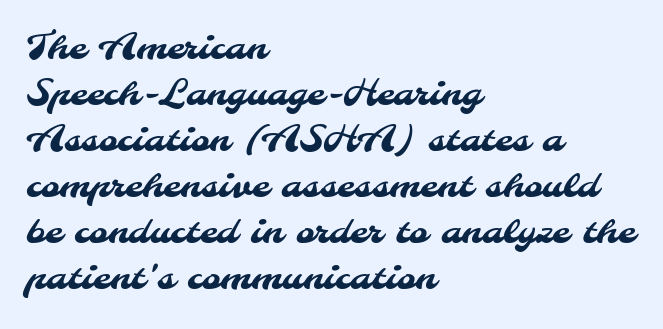
The image shows 36 px sans-serif type; set left-aligned, normal line spacing (1.28x), normal letter spacing, not underlined; medium stroke contrast and a small x-height.
